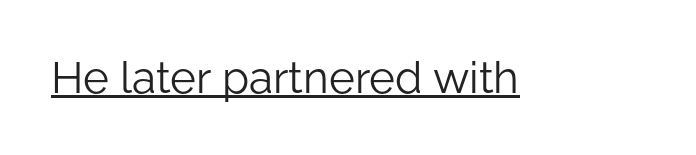
{"serif": "no", "italic": "no", "bold": "no", "weight": "light", "width": "normal", "stroke_contrast": "low", "x_height": "medium", "monospaced": "no", "underline": "yes", "letter_spacing": "normal", "letter_spacing_em": 0.0, "glyph_px": 44}
